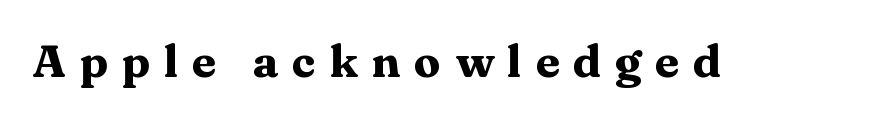
The image shows 45 px heavy, wide serif type, upright; set unusually wide letter spacing (+0.3 em), not underlined; medium stroke contrast and a medium x-height.
